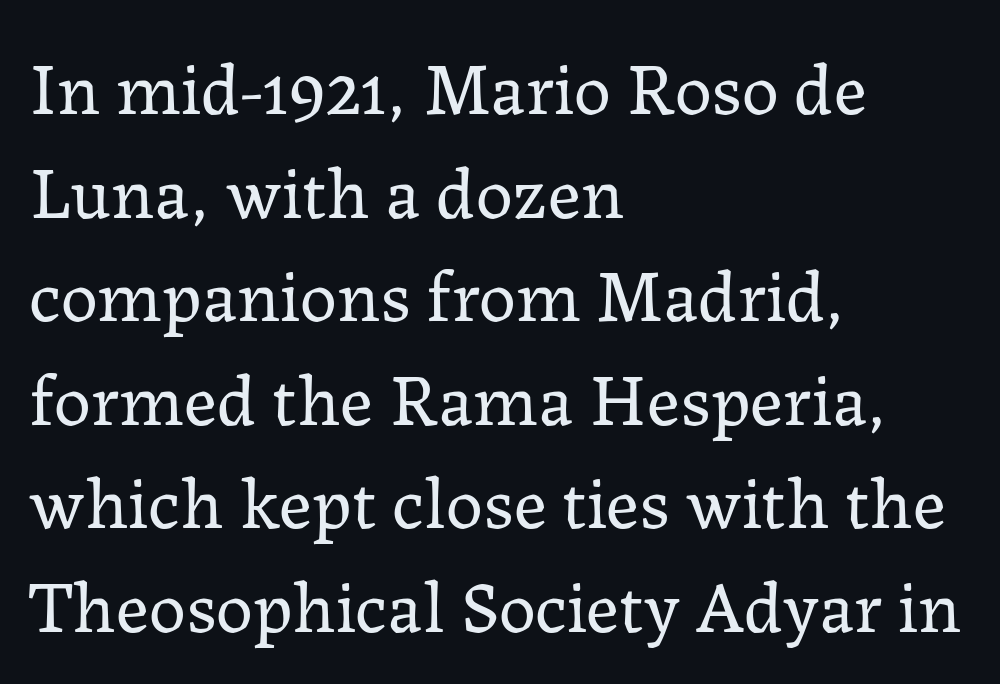
There is no visible air inserted between adjacent glyphs. You can tell it's not italic because the verticals are truly vertical. These lines are rendered in a variable-pitch font. The lines in this sample share a left origin and differ only in where they stop. Old-style or modern, the face here clearly has serifs. Vertical stems look standard width or narrower in stroke.
